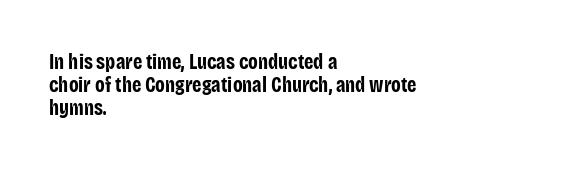
Do the letters lean? They stand straight. Students, note that the glyphs here touch the page at normal intervals. The text block is weighted toward the left margin, trailing off unevenly rightward. The baseline area is clear. On the weight axis this lands at bold, roughly 700. If you measured baseline to baseline, you'd find a short distance.
